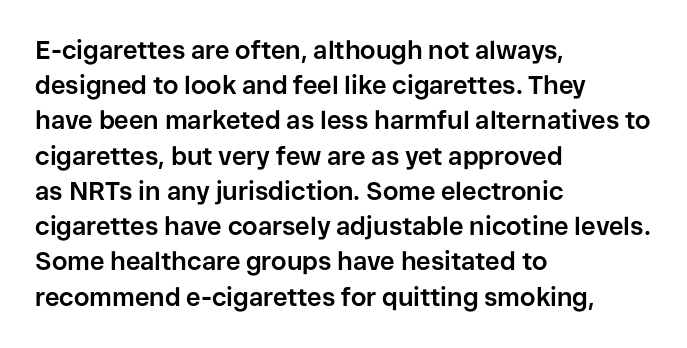
{"italic": "no", "bold": "yes", "underline": "no", "align": "left", "line_spacing": "normal", "line_spacing_ratio": 1.41, "letter_spacing": "normal", "letter_spacing_em": 0.0, "glyph_px": 25}
